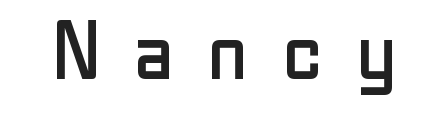
Q: Is the text bold? A: No.
Q: Is the text italic (slanted)? A: No, it is upright.
Q: Is the typeface a serif or a sans-serif typeface? A: Sans-serif.
Q: Is the text underlined? A: No.
Q: Is the spacing between letters normal or unusually wide? A: Unusually wide.
Q: Width (condensed, normal, or wide)? A: Normal.
Q: Stroke contrast? A: Low.
Q: x-height? A: Medium.
Q: Monospaced? A: No.
